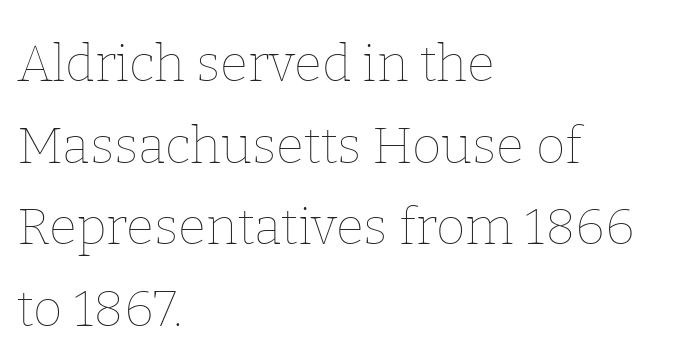
{"italic": "no", "bold": "no", "weight": "thin", "width": "normal", "stroke_contrast": "low", "x_height": "medium", "monospaced": "no", "underline": "no", "align": "left", "line_spacing": "normal", "line_spacing_ratio": 1.6, "letter_spacing": "normal", "letter_spacing_em": 0.0, "glyph_px": 51}
